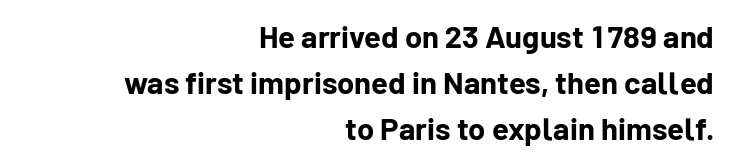
{"serif": "no", "italic": "no", "bold": "yes", "weight": "bold", "width": "normal", "stroke_contrast": "low", "x_height": "medium", "monospaced": "no", "underline": "no", "align": "right", "line_spacing": "normal", "line_spacing_ratio": 1.48, "letter_spacing": "normal", "letter_spacing_em": 0.0, "glyph_px": 31}
